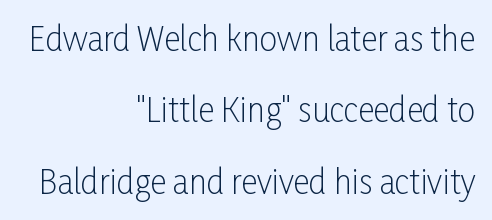
Look at the tracking — it's just the regular setting, nothing added. Is there any slant? The stems are plumb. Clear beneath every line of the passage. Caption: multi-line text, flush right, ragged left. On a weight scale, this lands at 450 or below.
